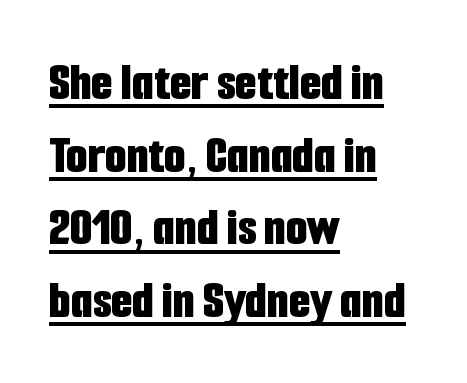
Q: Is the text bold? A: Yes.
Q: Is the text italic (slanted)? A: No, it is upright.
Q: Is the typeface a serif or a sans-serif typeface? A: Sans-serif.
Q: Is the text underlined? A: Yes.
Q: How is the paragraph aligned? A: Left-aligned.
Q: Is the spacing between letters normal or unusually wide? A: Normal.
Q: Is the spacing between lines tight, normal or loose? A: Normal.
Q: Width (condensed, normal, or wide)? A: Condensed.
Q: Stroke contrast? A: Low.
Q: x-height? A: Medium.
Q: Monospaced? A: No.
